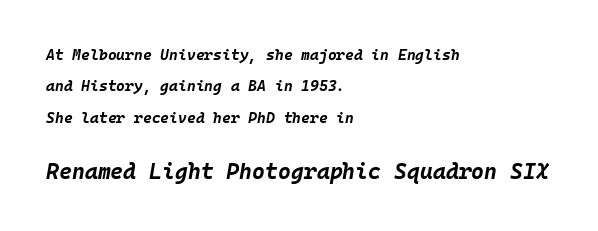
{"italic": "yes", "lean": "right", "slant_degrees": 10, "bold": "yes", "underline": "no", "align": "left", "line_spacing": "loose", "line_spacing_ratio": 2.09, "letter_spacing": "normal", "letter_spacing_em": 0.0, "larger_block": "second", "size_ratio": 1.47, "glyph_px": 22}
